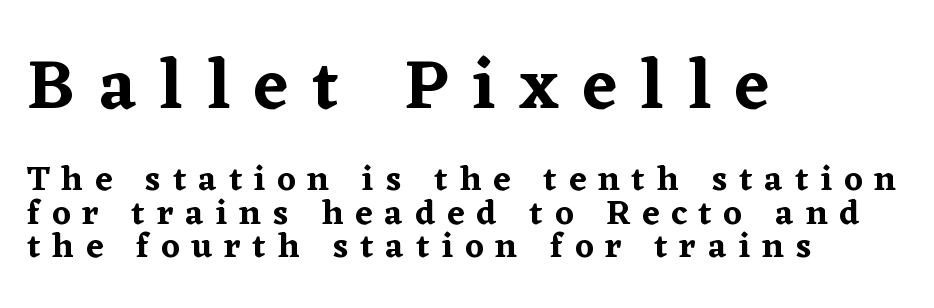
The image shows 70 px serif type, upright; set left-aligned, tight line spacing (0.96x), unusually wide letter spacing (+0.34 em), not underlined; the first (top) block is 2.0x larger; low stroke contrast and a medium x-height.
